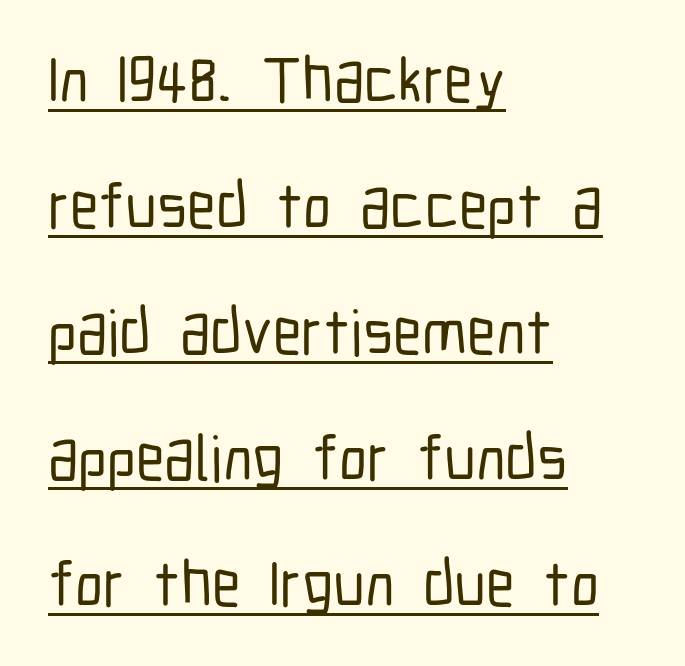
The image shows 64 px condensed sans-serif type, upright; set left-aligned, loose line spacing (1.97x), normal letter spacing, underlined; low stroke contrast and a medium x-height.
